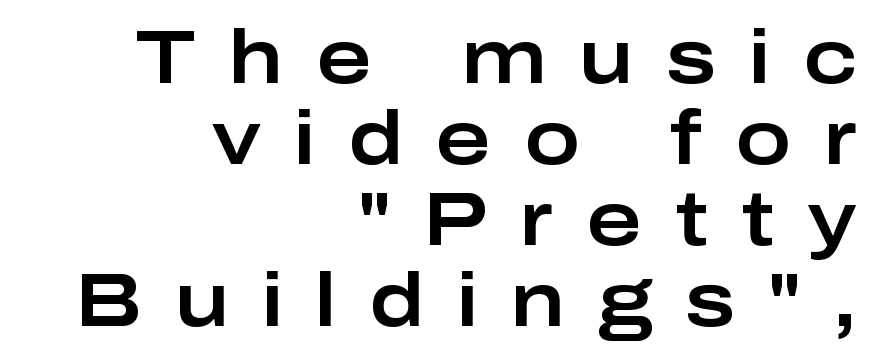
Is this a sans? Yes — the strokes have no serifs. This rendering widens character spacing well past its baseline value. Each new line begins almost immediately beneath the previous one. Italic: no, the glyphs are upright roman.
